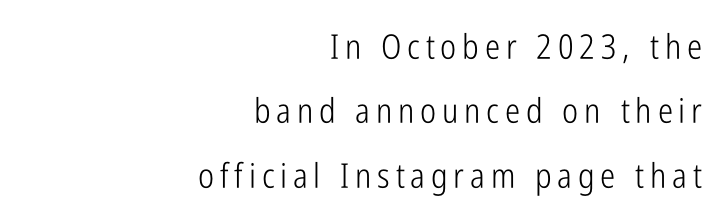
Spacing verdict: proportional, widths tailored to each character. Is the type heavy? It reads as light-to-regular instead. Vertical strokes here are truly vertical. No word sits above an underline. Classification — sans serif.
